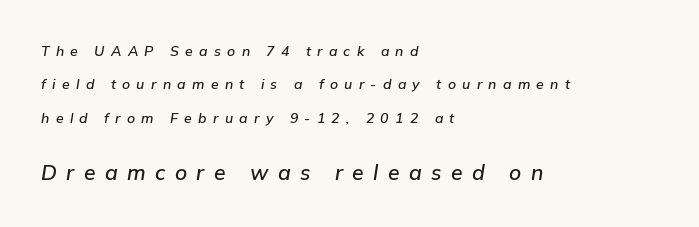
{"italic": "yes", "lean": "right", "slant_degrees": 9, "underline": "no", "align": "left", "line_spacing": "loose", "line_spacing_ratio": 2.38, "letter_spacing": "wide", "letter_spacing_em": 0.45, "larger_block": "second", "size_ratio": 1.5, "glyph_px": 21}
